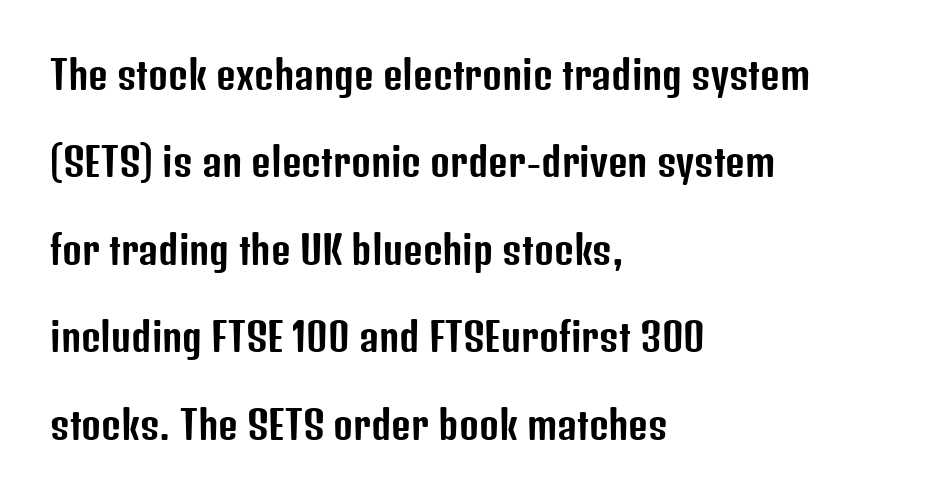
{"serif": "no", "italic": "no", "width": "condensed", "stroke_contrast": "low", "x_height": "medium", "monospaced": "no", "underline": "no", "align": "left", "line_spacing": "loose", "line_spacing_ratio": 2.3, "letter_spacing": "normal", "letter_spacing_em": 0.0, "glyph_px": 38}
